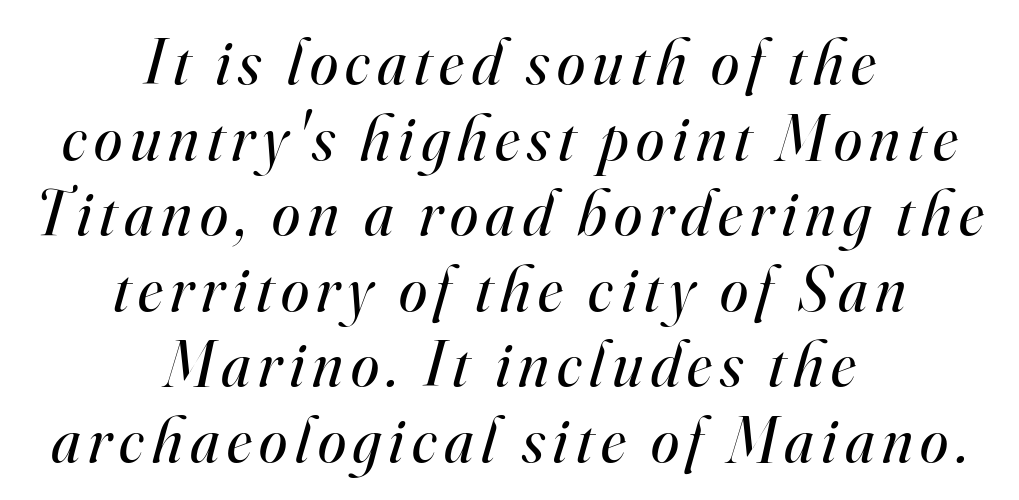
Serif or sans? Serif — the stroke terminals have little feet. You can tell it's italic because the verticals aren't actually vertical. Is this a fixed-width face? No — the glyphs have proportional, varying widths. Which margin do the lines hug? Neither — every line sits in the middle.
